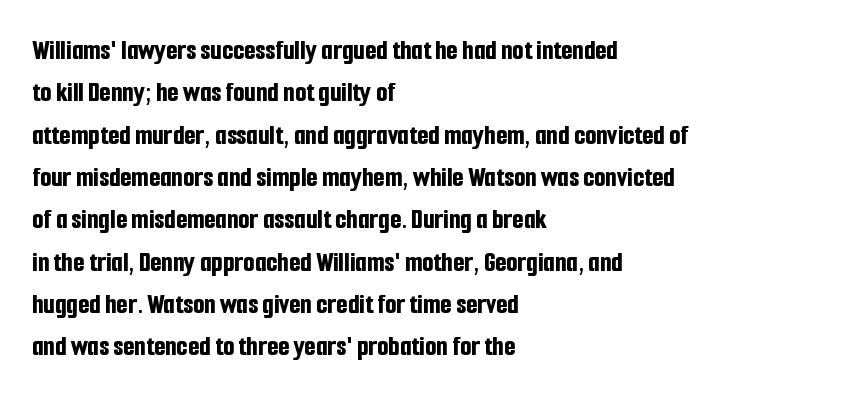
{"serif": "no", "italic": "no", "bold": "yes", "weight": "bold", "width": "condensed", "stroke_contrast": "low", "x_height": "medium", "monospaced": "no", "underline": "no", "align": "left", "line_spacing": "normal", "line_spacing_ratio": 1.46, "letter_spacing": "normal", "letter_spacing_em": 0.0, "glyph_px": 29}
